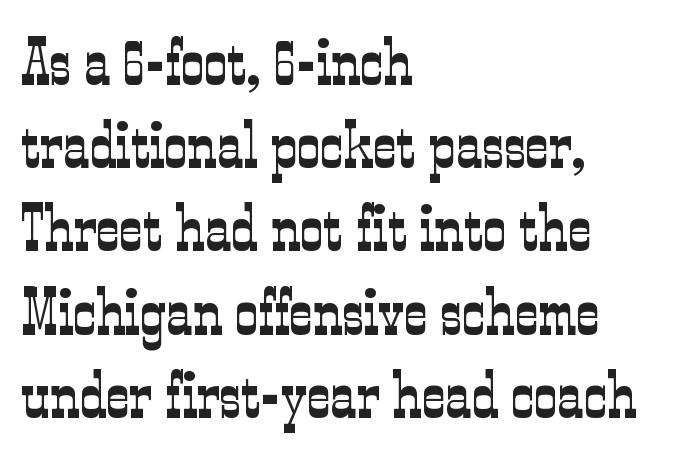
The image shows 65 px light, condensed serif type, upright; set left-aligned, normal line spacing (1.28x), normal letter spacing, not underlined; low stroke contrast and a medium x-height.
